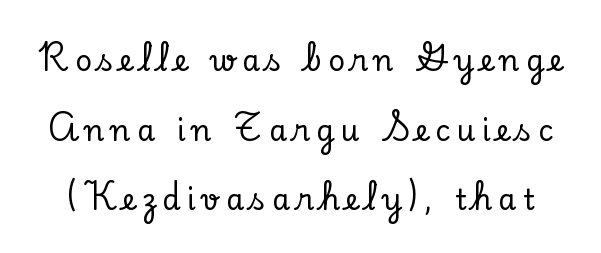
The image shows 29 px serif type, upright; set loose line spacing (2.4x), unusually wide letter spacing (+0.22 em), not underlined; low stroke contrast and a small x-height.
